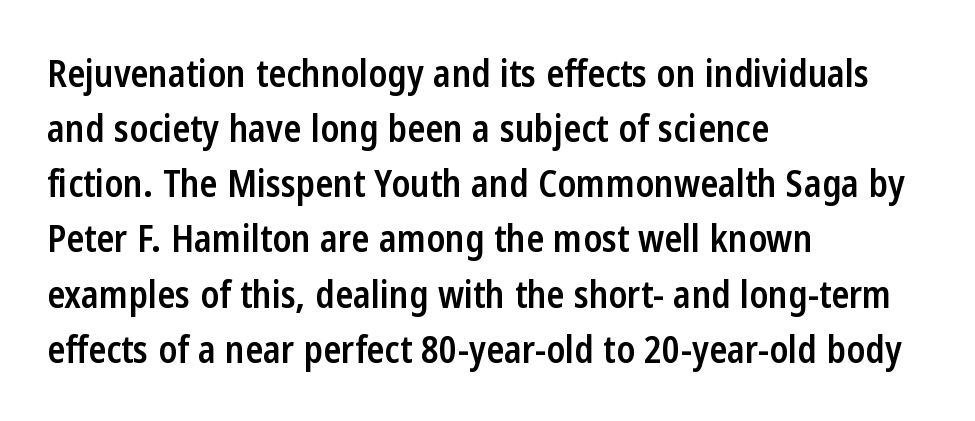
The image shows 37 px semibold, condensed sans-serif type, upright; set left-aligned, normal line spacing (1.49x), normal letter spacing, not underlined; low stroke contrast and a medium x-height.
